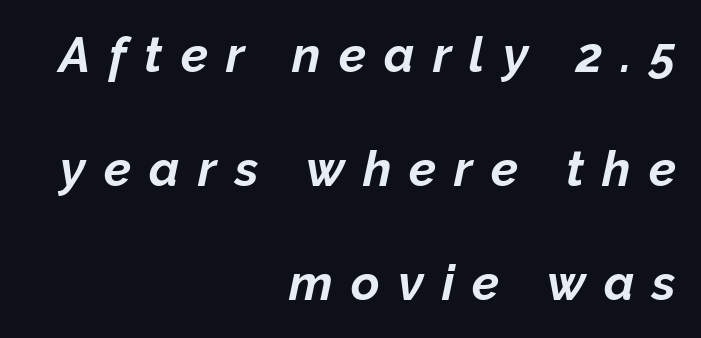
The image shows 49 px bold type, italic (leaning right); set right-aligned, loose line spacing (2.33x), unusually wide letter spacing (+0.37 em), not underlined; low stroke contrast and a medium x-height.
